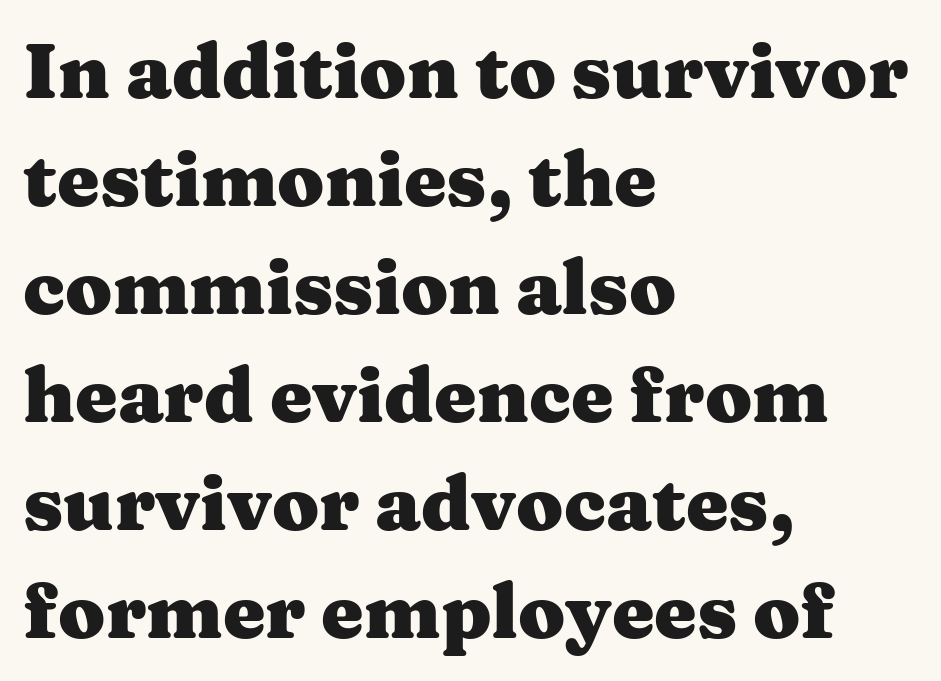
{"serif": "yes", "italic": "no", "bold": "yes", "weight": "heavy", "width": "wide", "stroke_contrast": "medium", "x_height": "medium", "monospaced": "no", "underline": "no", "align": "left", "line_spacing": "normal", "line_spacing_ratio": 1.42, "letter_spacing": "normal", "letter_spacing_em": 0.0, "glyph_px": 76}
